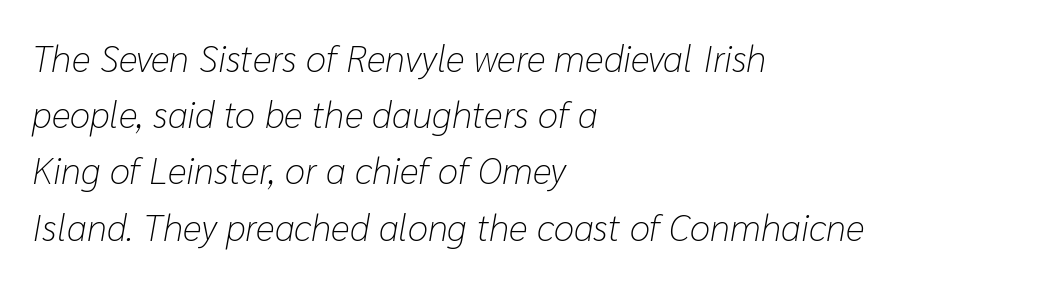
{"italic": "yes", "lean": "right", "slant_degrees": 10, "bold": "no", "weight": "light", "width": "normal", "stroke_contrast": "low", "x_height": "medium", "monospaced": "no", "underline": "no", "align": "left", "line_spacing": "normal", "line_spacing_ratio": 1.52, "letter_spacing": "normal", "letter_spacing_em": 0.0, "glyph_px": 37}
